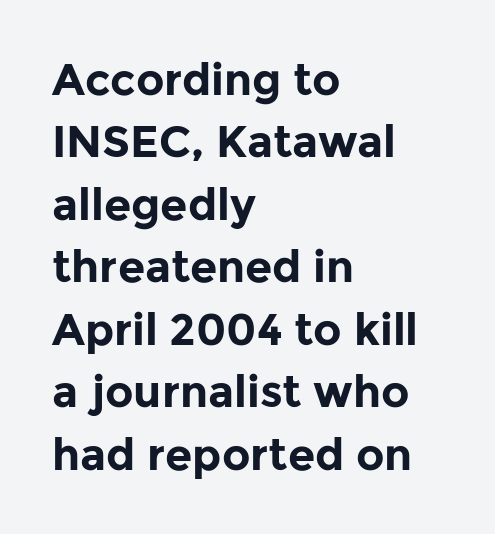
A typesetter would call this zero additional tracking. This sample has the flowing, uneven cadence of proportional lettering. The space directly below the letters is spotless. Is the type bold? Yes — the strokes are clearly thick and heavy.
